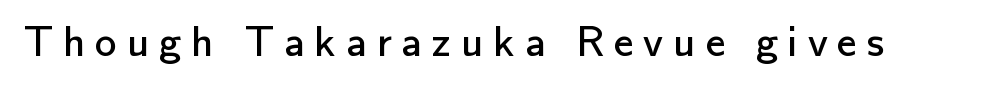
Honestly, the letter spacing is so wide it's the main thing you notice. Underline: absent. Style check: upright. Are there feet on the stems? There aren't — it's a sans.
